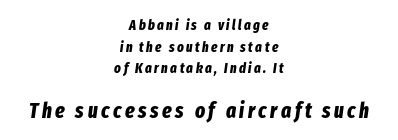
Q: Is the text bold? A: Yes.
Q: Is the text italic (slanted)? A: Yes, it leans right by about 8 degrees.
Q: Is the text underlined? A: No.
Q: How is the paragraph aligned? A: Centered.
Q: Is the spacing between lines tight, normal or loose? A: Normal.
Q: Which block of text is set in a larger size, the first (top) or the second (bottom)? A: The second (bottom) one.
